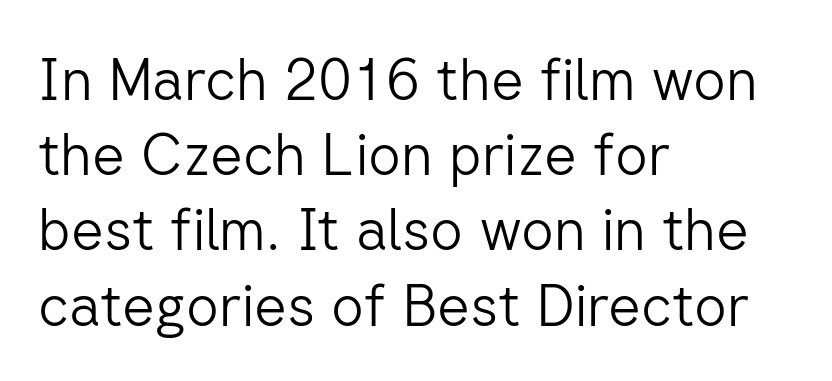
{"serif": "no", "italic": "no", "bold": "no", "weight": "light", "width": "normal", "stroke_contrast": "low", "x_height": "medium", "monospaced": "no", "underline": "no", "align": "left", "line_spacing": "normal", "line_spacing_ratio": 1.32, "letter_spacing": "normal", "letter_spacing_em": 0.0, "glyph_px": 57}
